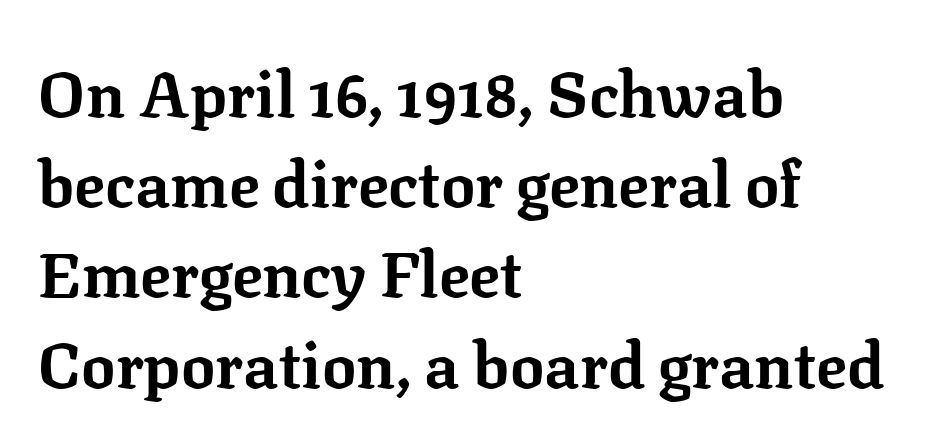
Tall strokes in this sample are plumb rather than angled. Proportional: the letters do not fall into vertical columns. What stands out about the letter spacing? Nothing — it is the standard amount. In CSS terms this would be text-align: left.
